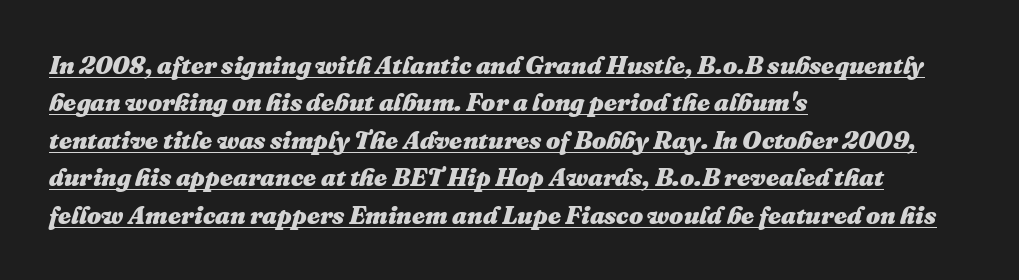
Q: Is the text bold? A: Yes.
Q: Is the text italic (slanted)? A: Yes, it leans right by about 16 degrees.
Q: Is the text underlined? A: Yes.
Q: How is the paragraph aligned? A: Left-aligned.
Q: Is the spacing between letters normal or unusually wide? A: Normal.
Q: Is the spacing between lines tight, normal or loose? A: Normal.
